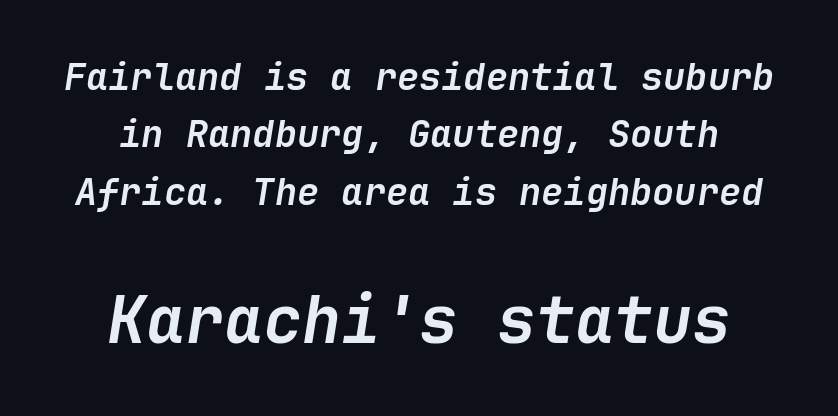
Q: Is the text bold? A: Yes.
Q: Is the text italic (slanted)? A: Yes, it leans right by about 9 degrees.
Q: Is the text underlined? A: No.
Q: Is the spacing between letters normal or unusually wide? A: Normal.
Q: Is the spacing between lines tight, normal or loose? A: Normal.
Q: Which block of text is set in a larger size, the first (top) or the second (bottom)? A: The second (bottom) one.
Q: Width (condensed, normal, or wide)? A: Normal.
Q: Stroke contrast? A: Low.
Q: x-height? A: Medium.
